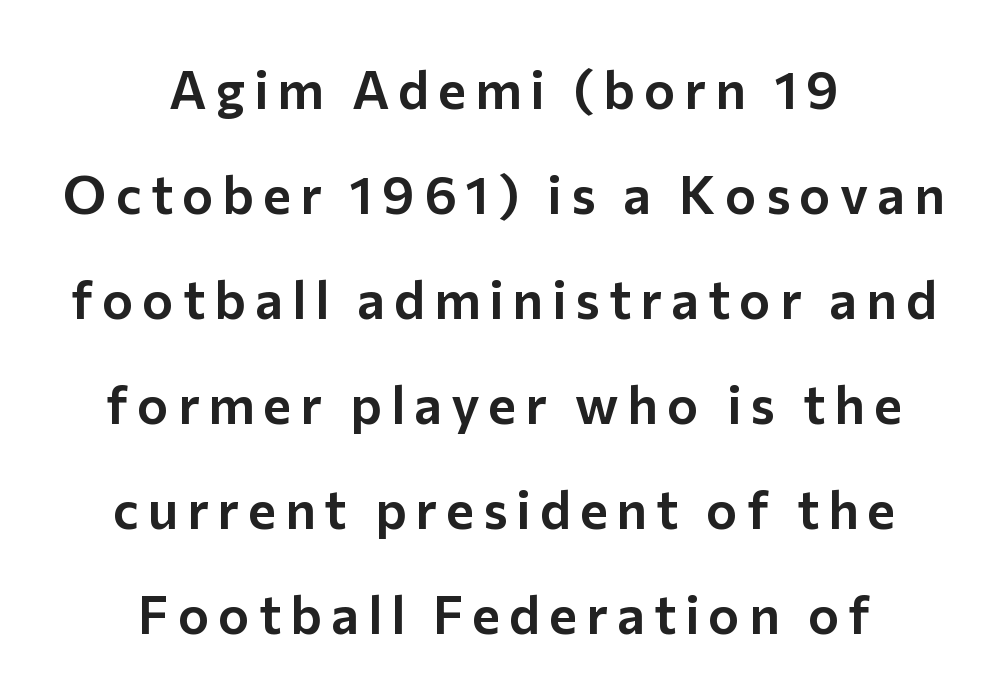
The image shows 53 px sans-serif type, upright; set centered, loose line spacing (1.98x), not underlined; low stroke contrast and a medium x-height.
